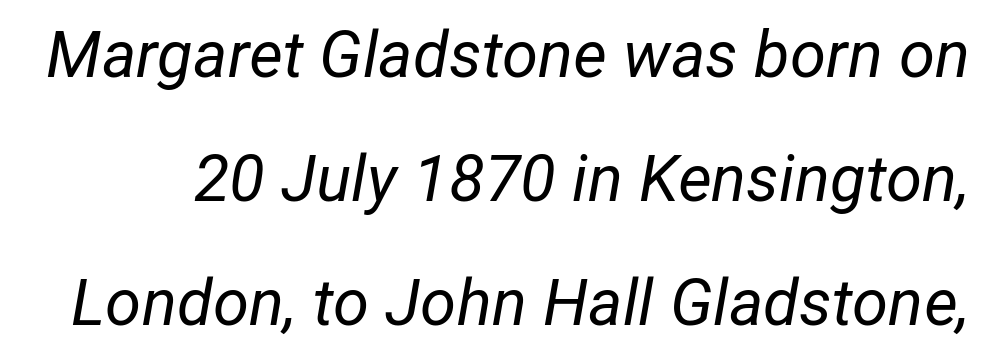
Q: Is the text bold? A: No.
Q: Is the text italic (slanted)? A: Yes, it leans right by about 12 degrees.
Q: Is the text underlined? A: No.
Q: Is the spacing between letters normal or unusually wide? A: Normal.
Q: Is the spacing between lines tight, normal or loose? A: Loose.
Q: Width (condensed, normal, or wide)? A: Normal.
Q: Stroke contrast? A: Low.
Q: x-height? A: Medium.
Q: Monospaced? A: No.
